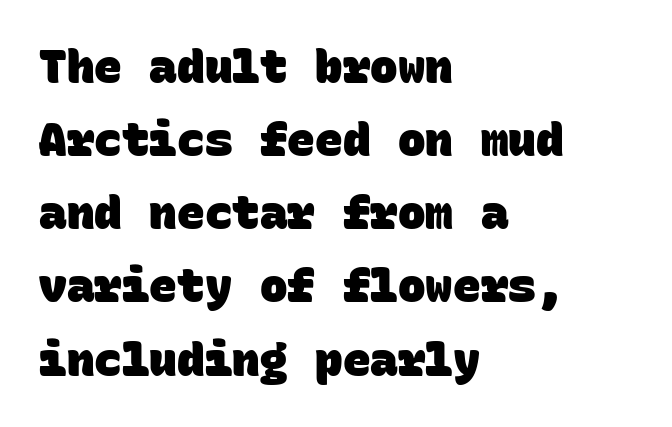
Q: Is the text bold? A: Yes.
Q: Is the typeface a serif or a sans-serif typeface? A: Sans-serif.
Q: Is the text underlined? A: No.
Q: How is the paragraph aligned? A: Left-aligned.
Q: Is the spacing between letters normal or unusually wide? A: Normal.
Q: Is the spacing between lines tight, normal or loose? A: Normal.
Q: Width (condensed, normal, or wide)? A: Normal.
Q: Stroke contrast? A: Low.
Q: x-height? A: Large.
Q: Monospaced? A: Yes.
